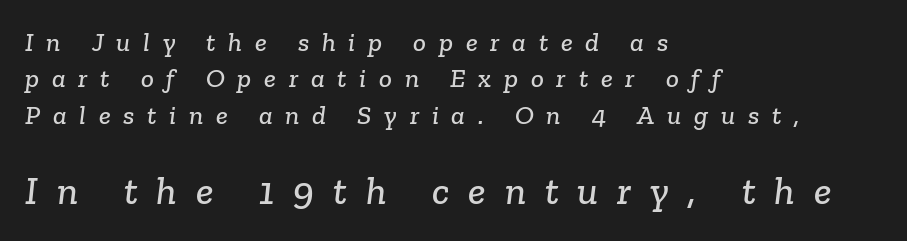
Q: Is the typeface a serif or a sans-serif typeface? A: Serif.
Q: Is the text underlined? A: No.
Q: How is the paragraph aligned? A: Left-aligned.
Q: Is the spacing between letters normal or unusually wide? A: Unusually wide.
Q: Is the spacing between lines tight, normal or loose? A: Normal.
Q: Which block of text is set in a larger size, the first (top) or the second (bottom)? A: The second (bottom) one.
Q: Width (condensed, normal, or wide)? A: Normal.
Q: Stroke contrast? A: Low.
Q: x-height? A: Medium.
Q: Monospaced? A: No.
